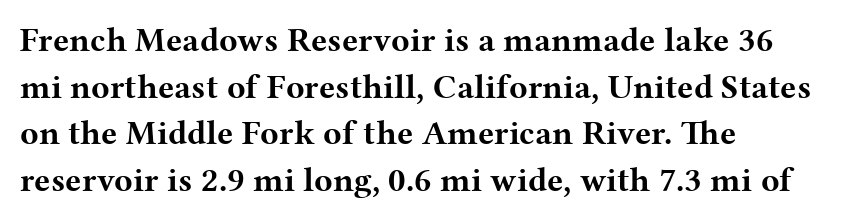
Weight: bold. The paragraph has a hard left edge and a soft right edge. Just letters on the line, the space beneath them empty. The line-height multiplier appears to be the usual default.
